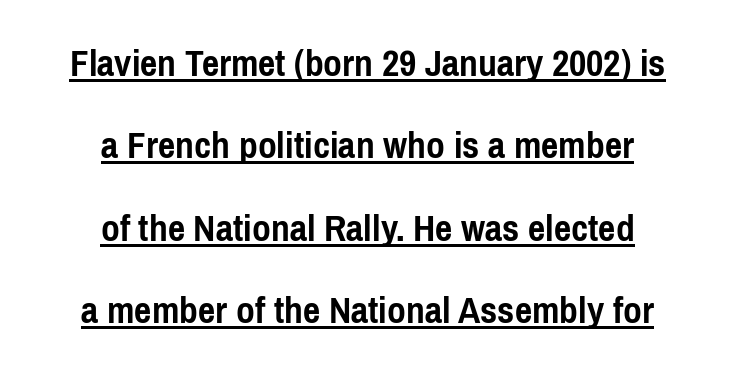
The image shows 41 px semibold, condensed sans-serif type, upright; set centered, loose line spacing (2.01x), normal letter spacing, underlined; low stroke contrast and a medium x-height.
